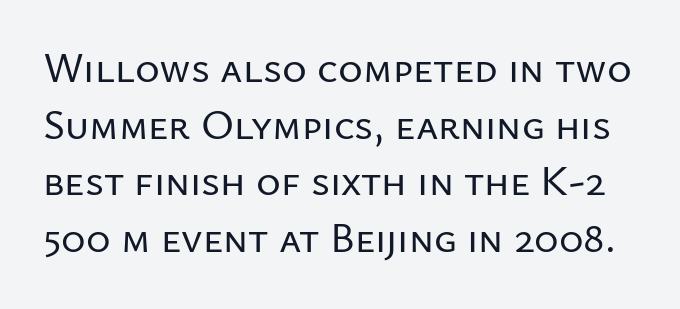
Reading down the column, the eye jumps a familiar distance to each next line. The letters advance in unequal steps, a hallmark of proportional type. The foot of each line stays bare and open. The face used here is a sans, in the tradition of grotesques and geometrics. These lines keep a tight, regular rhythm from letter to letter.
